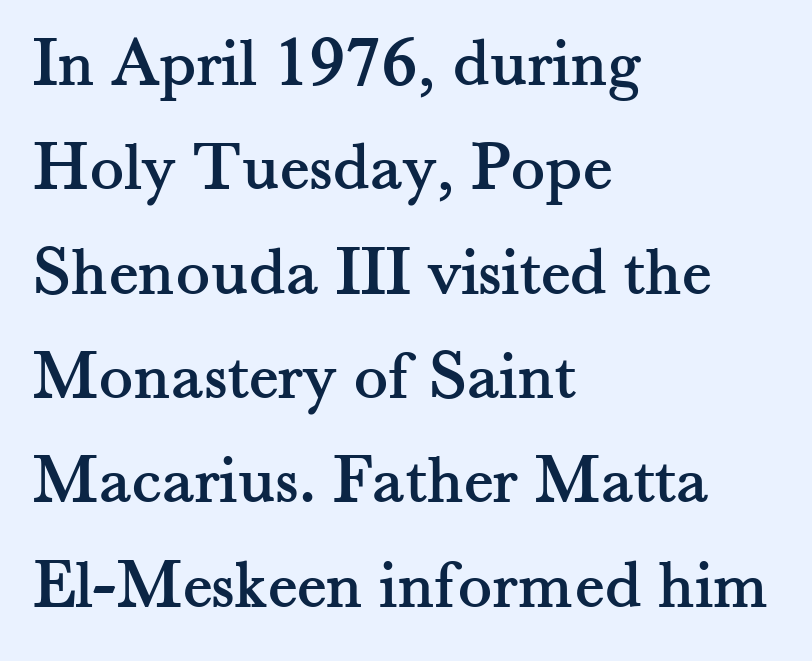
The passage shown is typed in a proportional face where columns would drift. Regular leading. Teacher's note: observe the even left margin — that is flush-left alignment. Only glyphs here, with clear space below each row. Quick note: not italic, upright. Inter-character spacing is left at the font's built-in metrics.
